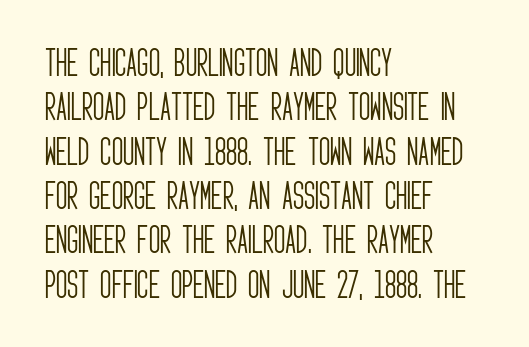
Q: Is the text bold? A: No.
Q: Is the text italic (slanted)? A: No, it is upright.
Q: Is the typeface a serif or a sans-serif typeface? A: Sans-serif.
Q: Is the text underlined? A: No.
Q: How is the paragraph aligned? A: Left-aligned.
Q: Is the spacing between letters normal or unusually wide? A: Normal.
Q: Is the spacing between lines tight, normal or loose? A: Normal.
Q: Width (condensed, normal, or wide)? A: Condensed.
Q: Stroke contrast? A: Low.
Q: x-height? A: Large.
Q: Monospaced? A: No.
